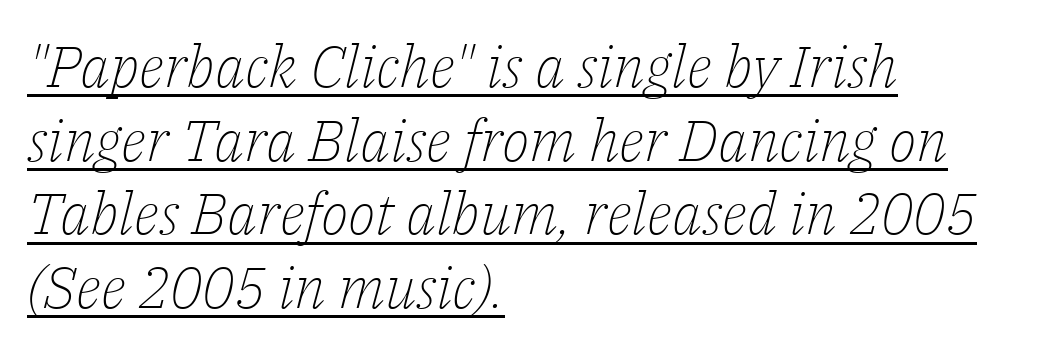
A quiet, ordinary-to-light weight characterises the typeface. Reading down the column, the eye jumps a familiar distance to each next line. These lines are composed in type with serifs. Has an underline been added? It has.
